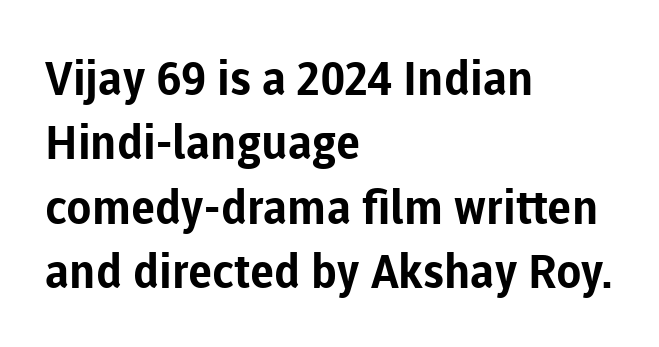
The image shows 47 px bold sans-serif type, upright; set left-aligned, normal line spacing (1.37x), normal letter spacing, not underlined; low stroke contrast and a medium x-height.
